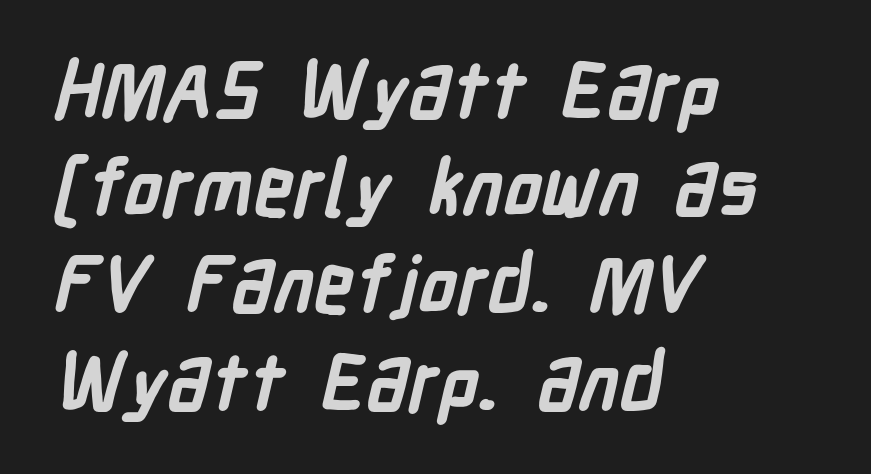
Descender tails drop into unmarked territory. A typesetter would label this face a sans. You could not count columns in this text — the font is proportionally spaced. Its strokes are broad and dark, the hallmark of bold type. Nobody touched the tracking dial on this one. These lines are set flush left with a ragged right edge.
